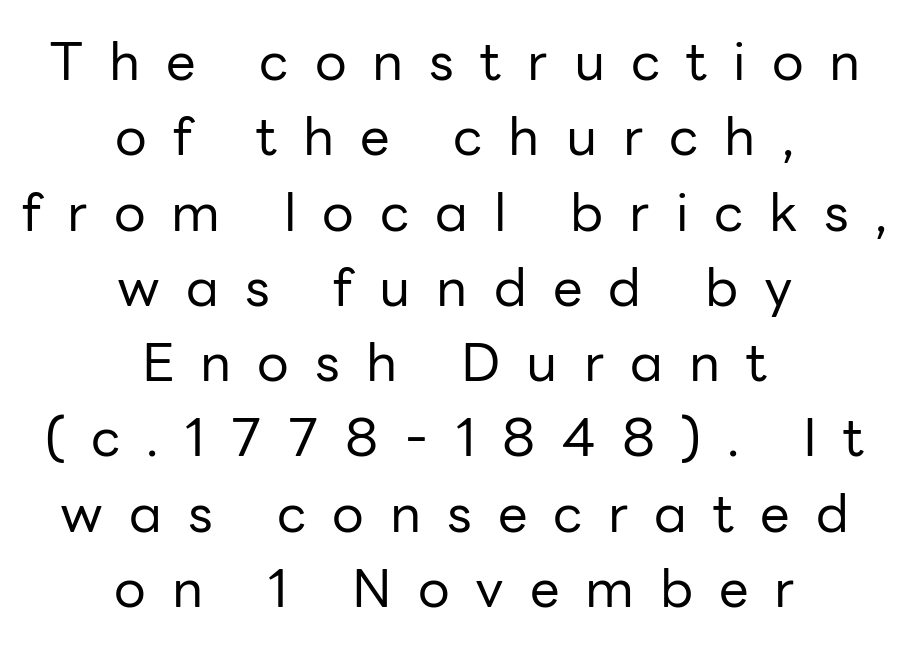
Q: Is the text bold? A: No.
Q: Is the text italic (slanted)? A: No, it is upright.
Q: Is the typeface a serif or a sans-serif typeface? A: Sans-serif.
Q: Is the text underlined? A: No.
Q: How is the paragraph aligned? A: Centered.
Q: Is the spacing between letters normal or unusually wide? A: Unusually wide.
Q: Is the spacing between lines tight, normal or loose? A: Normal.
Q: Width (condensed, normal, or wide)? A: Normal.
Q: Stroke contrast? A: Low.
Q: x-height? A: Medium.
Q: Monospaced? A: No.
